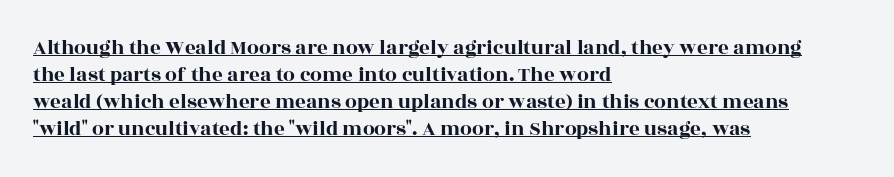
Q: Is the text italic (slanted)? A: No, it is upright.
Q: Is the text underlined? A: Yes.
Q: How is the paragraph aligned? A: Left-aligned.
Q: Is the spacing between letters normal or unusually wide? A: Normal.
Q: Is the spacing between lines tight, normal or loose? A: Normal.
